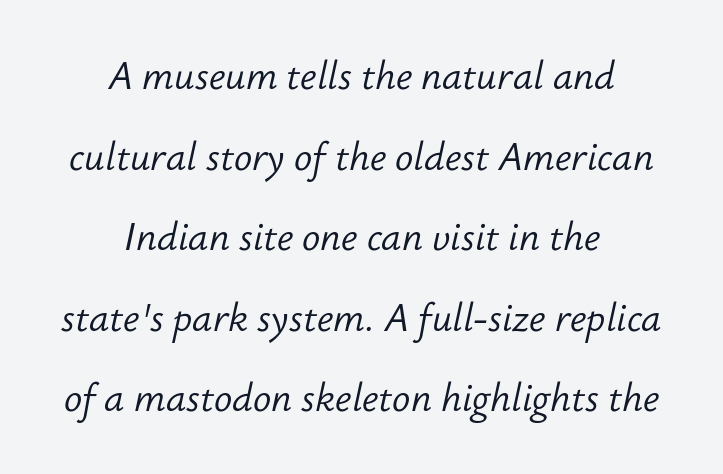
The letterforms sit at book weight or below. Tall strokes in this sample are angled rather than plumb. The passage shown is typed in a proportional face where columns would drift. Nobody drew a line under any word here. Notice the wide empty band between every row — that's loose leading. Horizontally, the lines are justified to the midpoint only.
